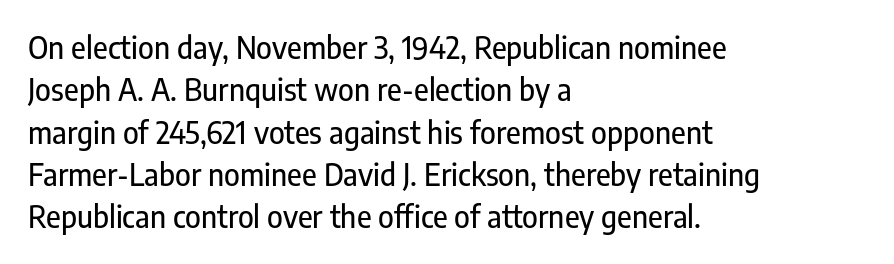
Nobody drew a line under any word here. These lines keep a tight, regular rhythm from letter to letter. Varying glyph widths throughout — classic text-font behaviour. The letters stand upright; this is a roman face. Caption: multi-line text, flush left, ragged right. Leading matches the norm, producing a regular column.
